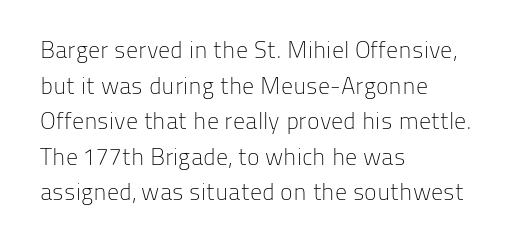
No italicization has been applied; the sample stays upright. Each line starts at the same left margin while the right side varies. Weight: regular or lighter. Compared with typical paragraphs, the rows here are spaced about the same. No extra tracking has been applied to these lines. Any mark beneath the type? The region is blank.
